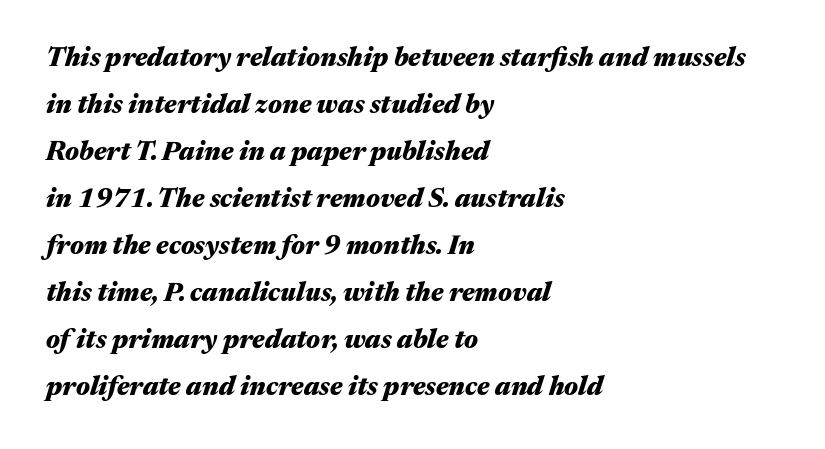
Would a proofreader flag this as italicized? Yes. How heavy is the stroke? Heavy — this is a bold. Look at the tracking — it's just the regular setting, nothing added. Each row of text sits above clean, open space.
